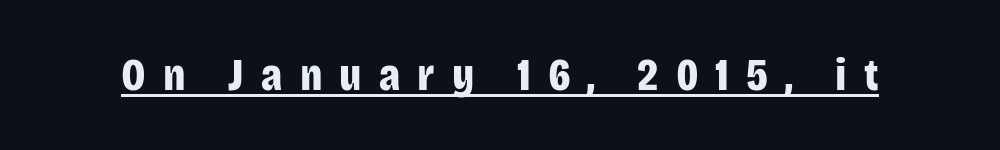
The letters are spread apart with noticeably loose tracking. The lettering holds an erect, upright posture throughout. Look at the stroke-to-counter ratio: heavy, a bold. Grotesque or geometric, the face here clearly has no serifs. The sample's only ornament is a line tracing under the words.
